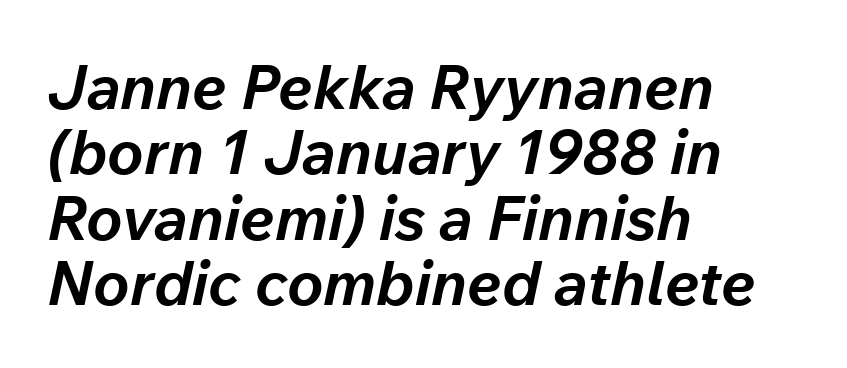
Note the varied advance widths — an 'i' is clearly narrower than an 'm'. Nobody touched the tracking dial on this one. The axis of the letterforms is tilted away from vertical. As a designer I'd log this as weight 700, bold. Short and long lines alike share a common starting point at left.
